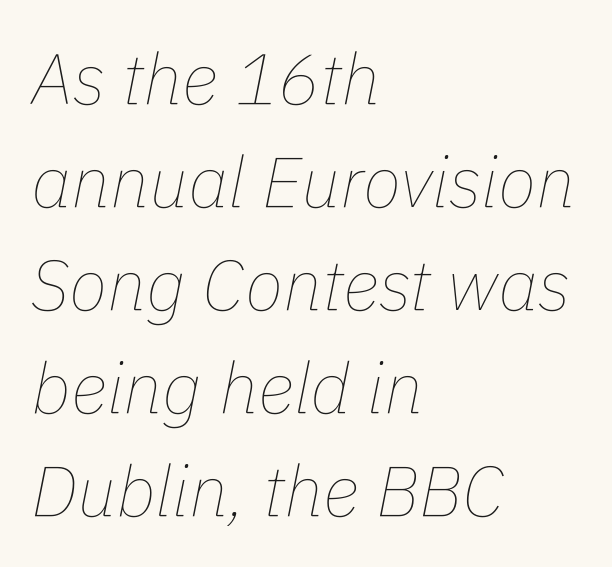
Slanted lettering throughout. The designer left line spacing at the default. The setting favours the left margin, as ordinary paragraphs usually do. Heft: none added — not bold. Here the designer chose a conventional face with non-uniform glyph widths.
